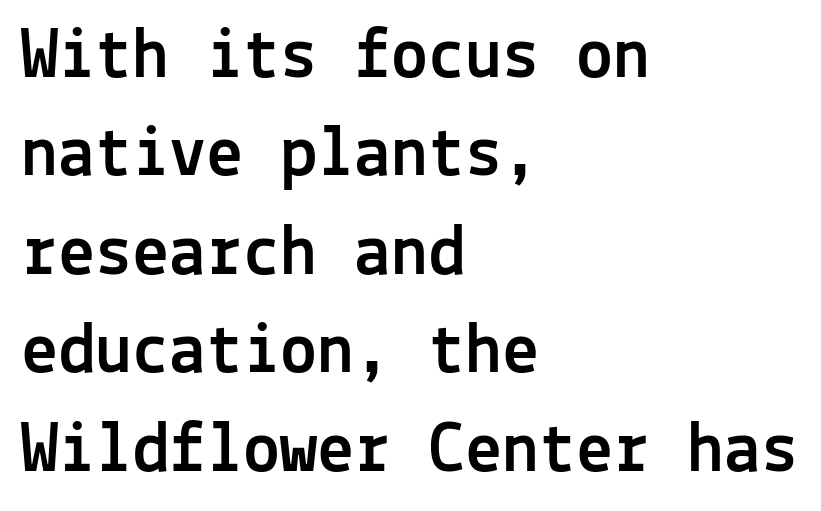
These lines are rendered in a fixed-pitch font. Leftover space on each line is placed entirely after the last word. Nothing sits at the stroke ends, so this counts as sans-serif. The passage shown is not underscored anywhere.
